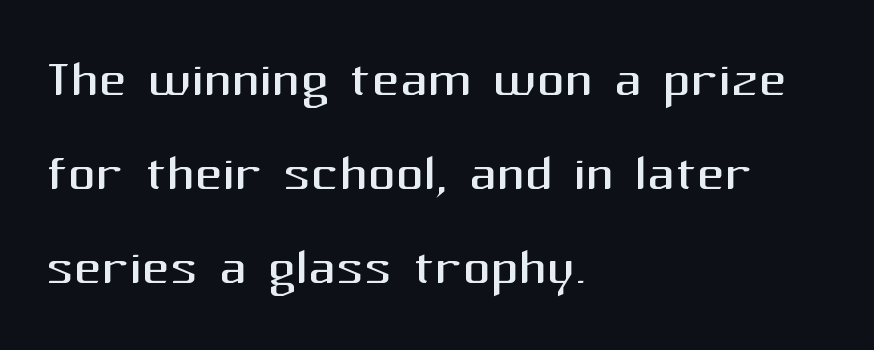
Clear beneath every line of the passage. This reads as an unemphasized weight, regular at the heaviest. A typesetter would label this face a sans. A typesetter would call this proportional, since set widths differ per character. The axis of the letterforms is exactly vertical. Caption: standard tracking, unaltered.
